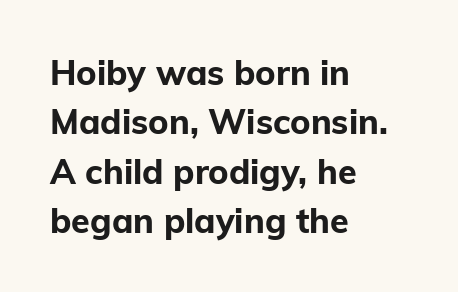
Caption: standard tracking, unaltered. Compared with a centered layout, this one pins lines to the left instead. Type style note: lacks serifs. No word sits above an underline. The rendering uses a bold face; every stroke is thick and dark. Looks like regular typesetting: each glyph gets only the width it needs.
